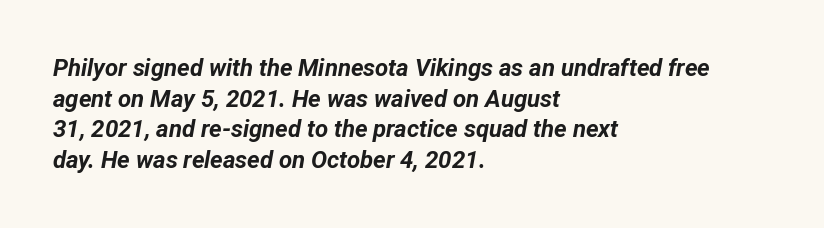
{"italic": "yes", "lean": "right", "slant_degrees": 12, "bold": "yes", "underline": "no", "align": "left", "line_spacing": "normal", "line_spacing_ratio": 1.28, "letter_spacing": "normal", "letter_spacing_em": 0.0, "glyph_px": 24}
